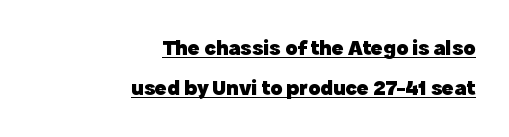
The image shows 22 px bold type, upright; set right-aligned, line spacing 1.84x, normal letter spacing, underlined.
